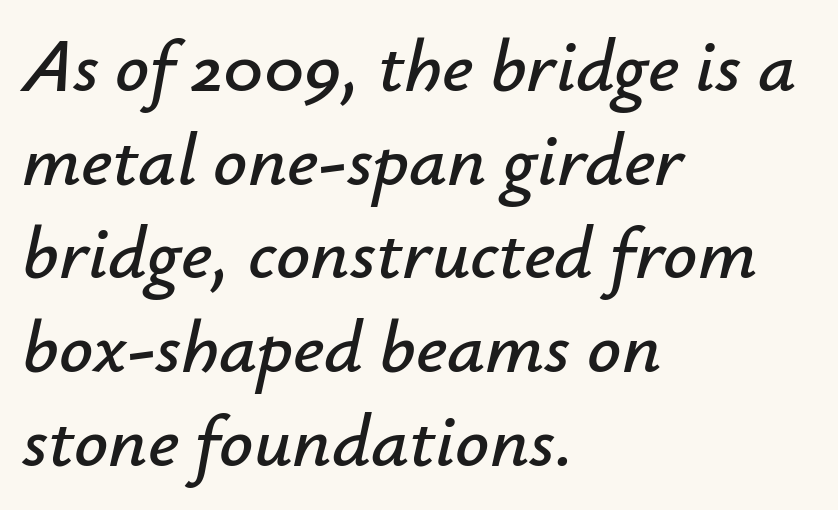
{"italic": "yes", "lean": "right", "slant_degrees": 12, "width": "normal", "stroke_contrast": "low", "x_height": "small", "monospaced": "no", "underline": "no", "align": "left", "line_spacing": "normal", "line_spacing_ratio": 1.25, "letter_spacing": "normal", "letter_spacing_em": 0.0, "glyph_px": 75}
